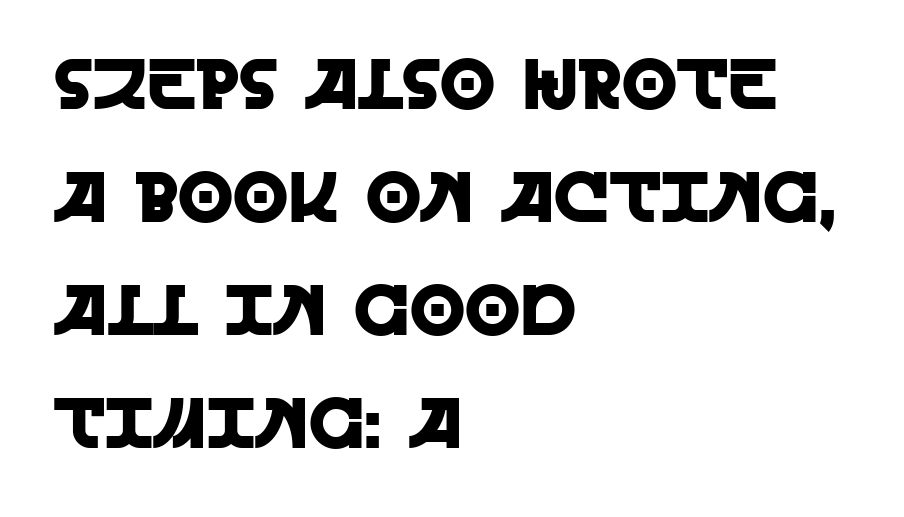
Line starts are locked; line ends wander. You can tell it's not italic because the verticals are truly vertical. You could not count columns in this text — the font is proportionally spaced. Beneath every word, the page is bare. Are there feet on the stems? There aren't — it's a sans. Is the letter spacing exaggerated? No — it looks like the ordinary default.
